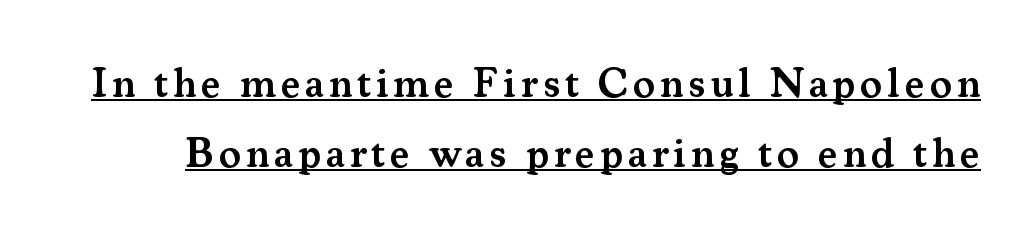
Q: Is the text bold? A: Semi-bold.
Q: Is the text italic (slanted)? A: No, it is upright.
Q: Is the typeface a serif or a sans-serif typeface? A: Serif.
Q: Is the text underlined? A: Yes.
Q: Is the spacing between lines tight, normal or loose? A: Normal.
Q: Width (condensed, normal, or wide)? A: Normal.
Q: Stroke contrast? A: Medium.
Q: x-height? A: Small.
Q: Monospaced? A: No.
